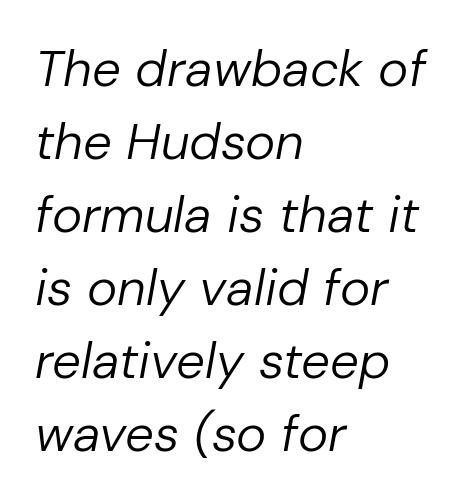
The image shows 51 px regular-weight type, italic (leaning right); set left-aligned, normal line spacing (1.43x), normal letter spacing, not underlined; low stroke contrast and a medium x-height.
